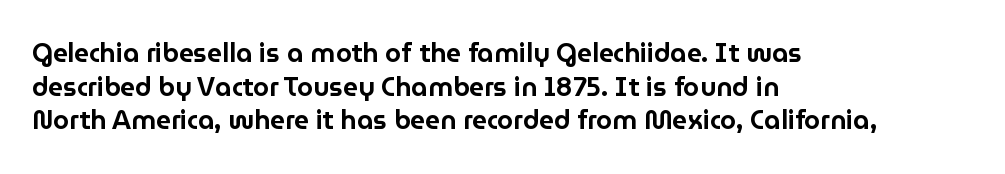
The zone under the glyphs is completely vacant. Line starts are locked; line ends wander. Look at the tracking — it's just the regular setting, nothing added. Horizontal bands of white between lines are of average thickness.
